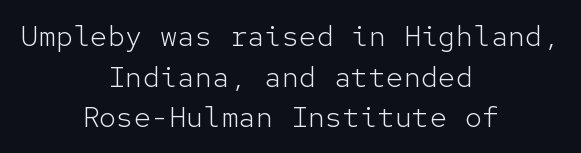
Q: Is the text bold? A: No.
Q: Is the text italic (slanted)? A: No, it is upright.
Q: Is the typeface a serif or a sans-serif typeface? A: Sans-serif.
Q: Is the text underlined? A: No.
Q: How is the paragraph aligned? A: Centered.
Q: Is the spacing between letters normal or unusually wide? A: Normal.
Q: Is the spacing between lines tight, normal or loose? A: Normal.
Q: Width (condensed, normal, or wide)? A: Normal.
Q: Stroke contrast? A: Low.
Q: x-height? A: Medium.
Q: Monospaced? A: Yes.
